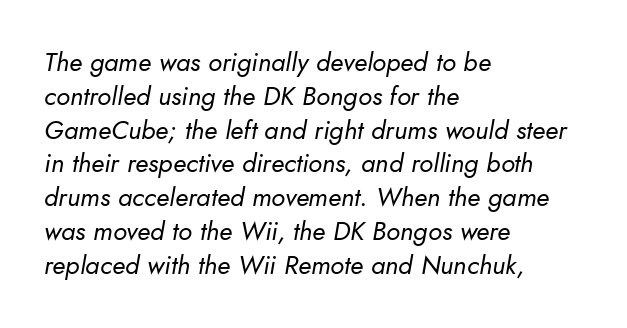
{"italic": "yes", "lean": "right", "slant_degrees": 10, "bold": "no", "underline": "no", "align": "left", "line_spacing": "normal", "line_spacing_ratio": 1.3, "letter_spacing": "normal", "letter_spacing_em": 0.0, "glyph_px": 26}
